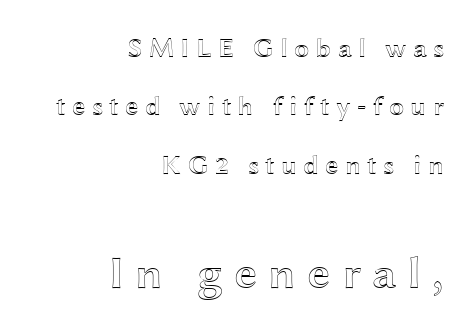
Q: Is the text italic (slanted)? A: No, it is upright.
Q: Is the text underlined? A: No.
Q: How is the paragraph aligned? A: Right-aligned.
Q: Is the spacing between letters normal or unusually wide? A: Unusually wide.
Q: Is the spacing between lines tight, normal or loose? A: Loose.
Q: Which block of text is set in a larger size, the first (top) or the second (bottom)? A: The second (bottom) one.
Q: Width (condensed, normal, or wide)? A: Wide.
Q: x-height? A: Medium.
Q: Monospaced? A: No.
